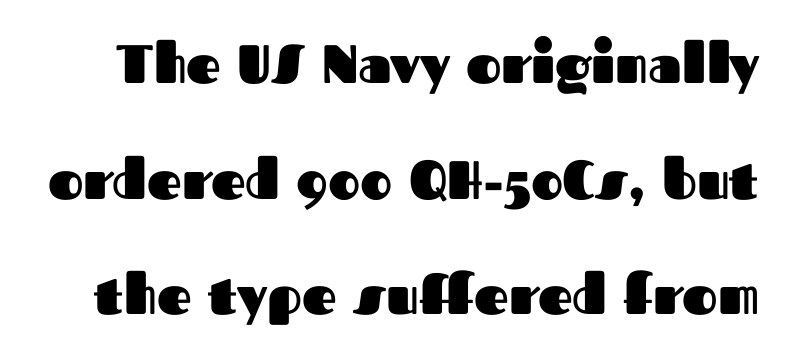
The image shows 54 px heavy sans-serif type, upright; set loose line spacing (2.14x), normal letter spacing, not underlined; medium stroke contrast and a medium x-height.
